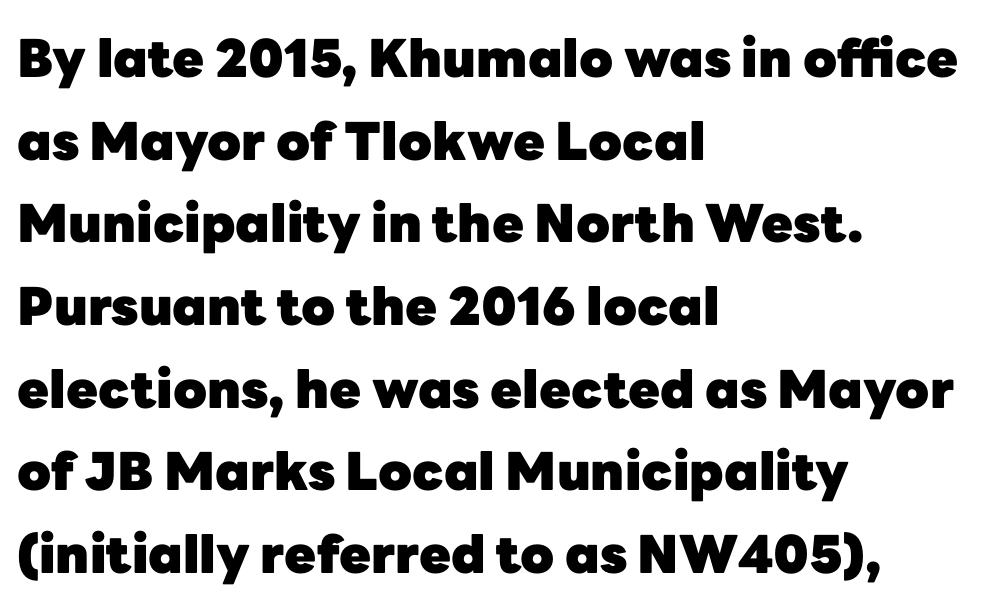
{"serif": "no", "italic": "no", "bold": "yes", "weight": "heavy", "width": "normal", "stroke_contrast": "low", "x_height": "medium", "monospaced": "no", "underline": "no", "align": "left", "line_spacing": "normal", "line_spacing_ratio": 1.59, "letter_spacing": "normal", "letter_spacing_em": 0.0, "glyph_px": 52}
